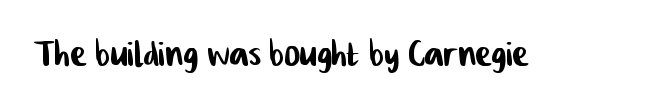
The image shows 48 px condensed sans-serif type; set normal letter spacing, not underlined; low stroke contrast and a medium x-height.
